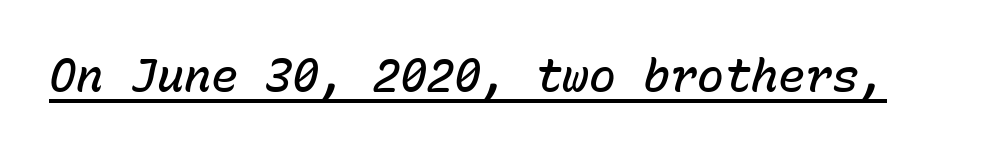
The image shows 45 px semibold type, italic (leaning right), monospaced; set normal letter spacing, underlined; low stroke contrast and a medium x-height.
